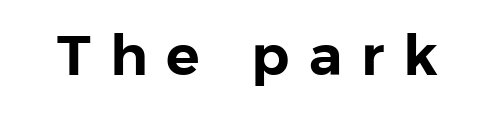
{"serif": "no", "italic": "no", "width": "normal", "stroke_contrast": "low", "x_height": "medium", "monospaced": "no", "underline": "no", "letter_spacing": "wide", "letter_spacing_em": 0.34, "glyph_px": 56}
